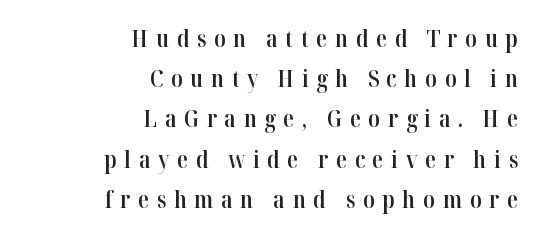
{"italic": "no", "bold": "semi", "underline": "no", "align": "right", "line_spacing_ratio": 1.75, "letter_spacing": "wide", "letter_spacing_em": 0.33, "glyph_px": 23}
